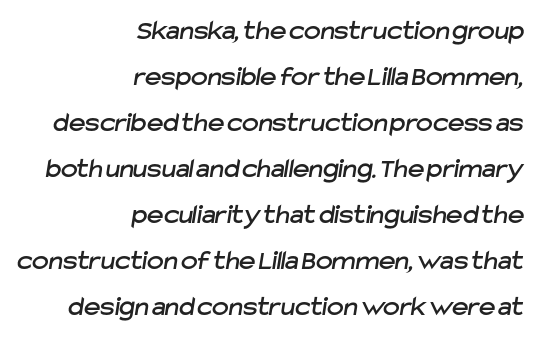
Which margin do the lines hug? The right one — the left edge is uneven. Is there much room between lines? A standard amount, neither cramped nor airy. The string is rendered with underlining switched off. Think of a printed novel: that variable character pitch is what you see here. These lines are composed in type without serifs. The type is set solid horizontally, with unmodified tracking.
